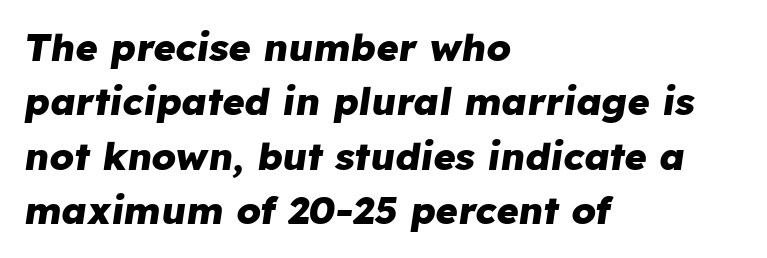
The lines sit at an ordinary, default distance from one another. Any mark beneath the type? The region is blank. Does the copy run flush right? No — it runs flush left. Is this a fixed-width face? No — the glyphs have proportional, varying widths.
